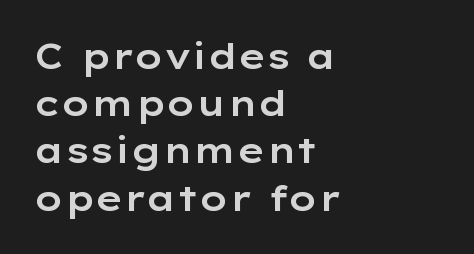
{"serif": "no", "italic": "no", "width": "wide", "stroke_contrast": "low", "x_height": "medium", "monospaced": "no", "underline": "no", "align": "left", "line_spacing": "normal", "line_spacing_ratio": 1.35, "letter_spacing": "normal", "letter_spacing_em": 0.0, "glyph_px": 35}
